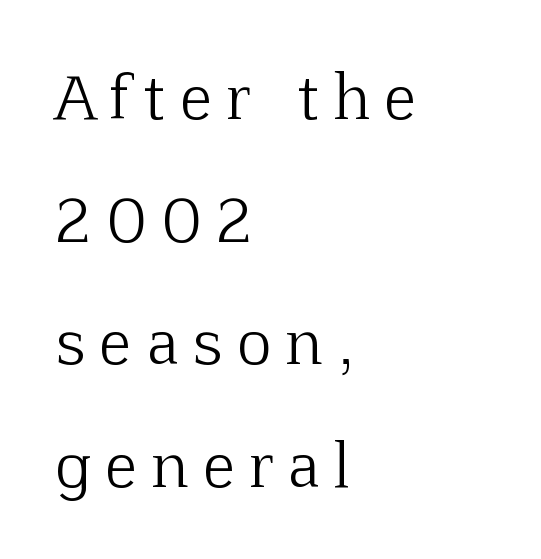
The image shows 59 px light serif type, upright; set left-aligned, loose line spacing (2.08x), unusually wide letter spacing (+0.26 em), not underlined; low stroke contrast and a medium x-height.
